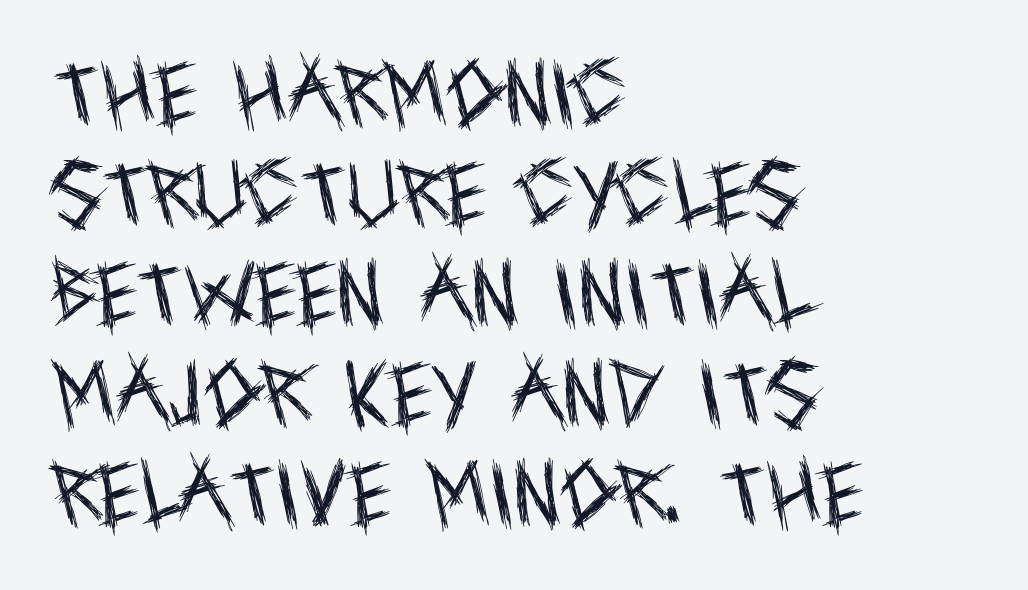
{"serif": "no", "italic": "no", "bold": "no", "weight": "regular", "width": "condensed", "x_height": "large", "monospaced": "no", "underline": "no", "align": "left", "line_spacing": "normal", "line_spacing_ratio": 1.39, "letter_spacing": "normal", "letter_spacing_em": 0.0, "glyph_px": 72}
